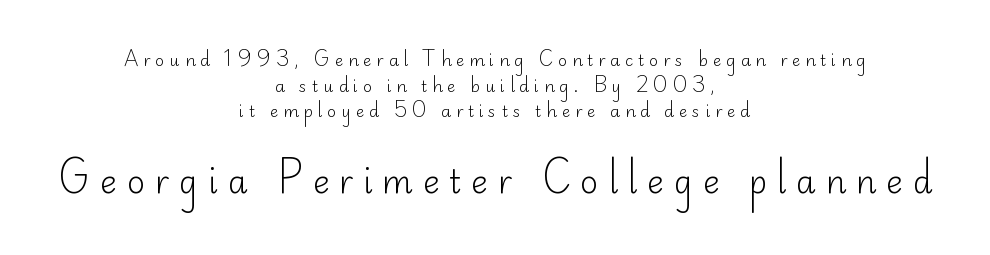
The image shows 32 px light sans-serif type, upright; set centered, normal line spacing (1.6x), unusually wide letter spacing (+0.3 em), not underlined; the second (bottom) block is 2.0x larger; low stroke contrast and a small x-height.
